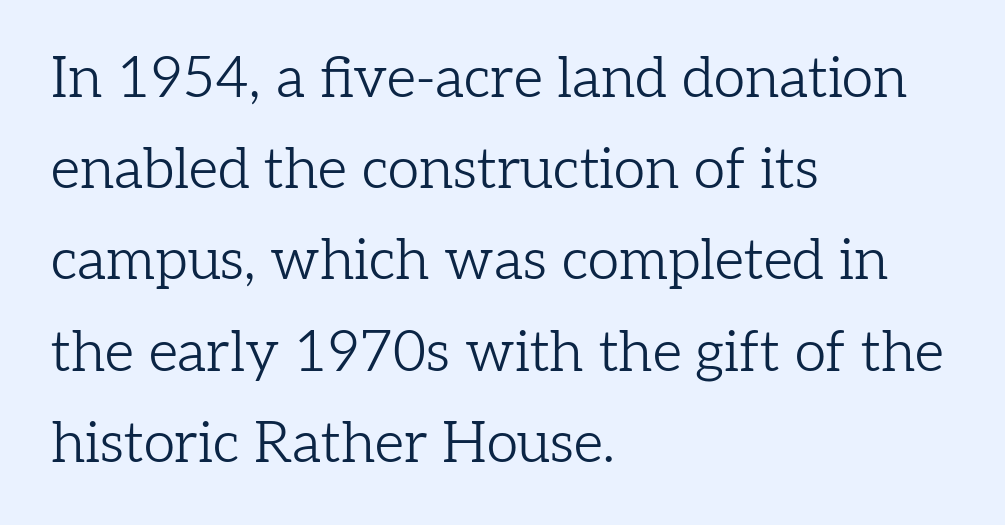
Baseline-to-baseline distance is the conventional proportion of letter height. Posture: vertical. What kind of face is this? One with serifs. The area under the type is left untouched. Compared with a centered layout, this one pins lines to the left instead.
